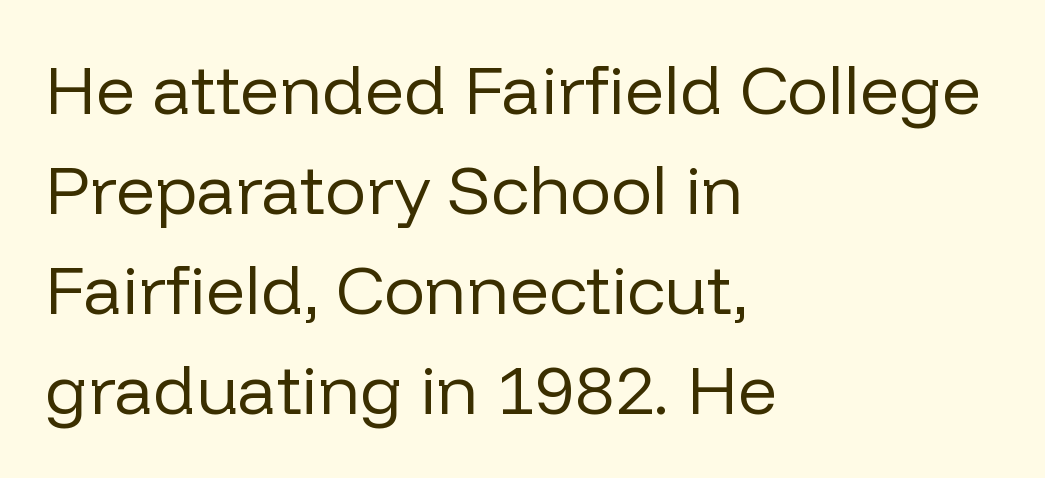
Q: Is the text bold? A: No.
Q: Is the text italic (slanted)? A: No, it is upright.
Q: Is the typeface a serif or a sans-serif typeface? A: Sans-serif.
Q: Is the text underlined? A: No.
Q: How is the paragraph aligned? A: Left-aligned.
Q: Is the spacing between letters normal or unusually wide? A: Normal.
Q: Is the spacing between lines tight, normal or loose? A: Normal.
Q: Width (condensed, normal, or wide)? A: Normal.
Q: Stroke contrast? A: Low.
Q: x-height? A: Medium.
Q: Monospaced? A: No.
